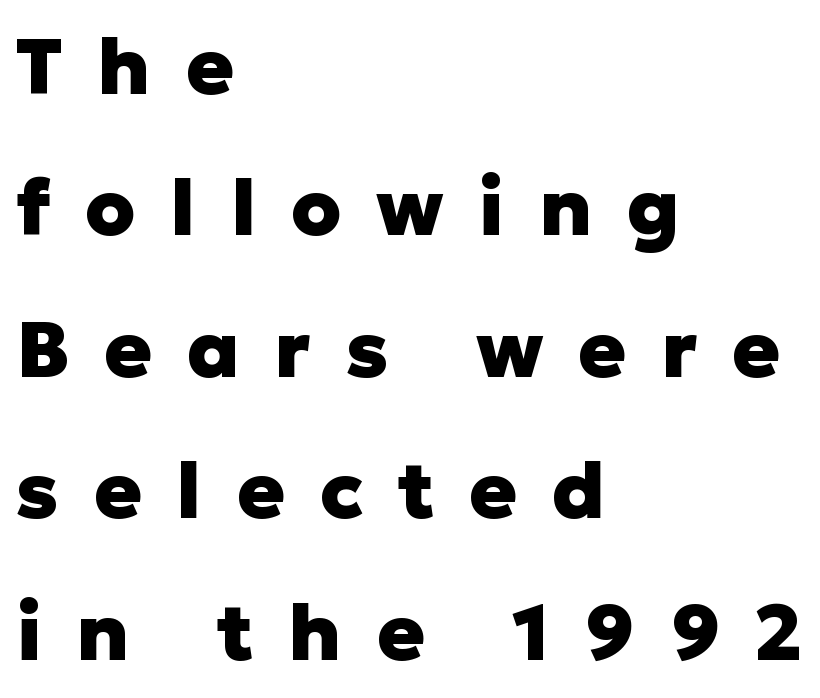
Q: Is the text bold? A: Yes.
Q: Is the text italic (slanted)? A: No, it is upright.
Q: Is the typeface a serif or a sans-serif typeface? A: Sans-serif.
Q: Is the text underlined? A: No.
Q: How is the paragraph aligned? A: Left-aligned.
Q: Is the spacing between letters normal or unusually wide? A: Unusually wide.
Q: Width (condensed, normal, or wide)? A: Normal.
Q: Stroke contrast? A: Low.
Q: x-height? A: Medium.
Q: Monospaced? A: No.
